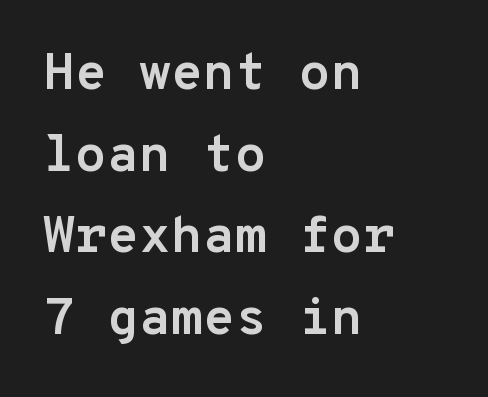
You can tell from the bare stems that sans-serif type was used. Leading matches the norm, producing a regular column. Each word holds together tightly as a unit, with standard inter-letter gaps. These lines are set flush left with a ragged right edge. The words here are not underlined. Does the weight exceed regular? Yes, all the way to bold.
